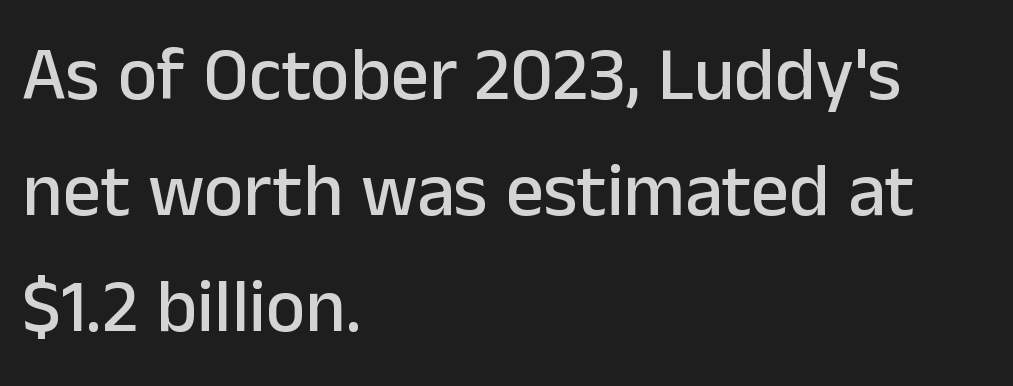
Q: Is the text italic (slanted)? A: No, it is upright.
Q: Is the typeface a serif or a sans-serif typeface? A: Sans-serif.
Q: Is the text underlined? A: No.
Q: How is the paragraph aligned? A: Left-aligned.
Q: Is the spacing between letters normal or unusually wide? A: Normal.
Q: Is the spacing between lines tight, normal or loose? A: Normal.
Q: Width (condensed, normal, or wide)? A: Normal.
Q: Stroke contrast? A: Low.
Q: x-height? A: Medium.
Q: Monospaced? A: No.
